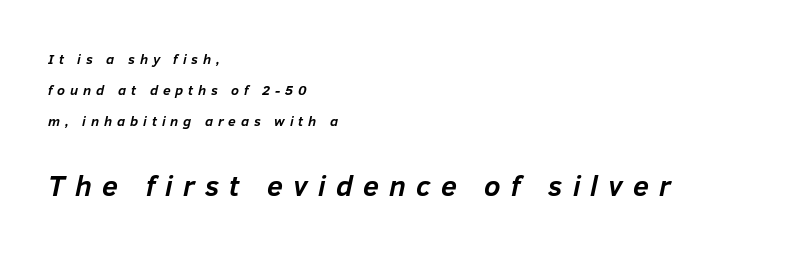
Glance below the letters and you will spot only blank space. Is the block centered? No — it sits flush against the left margin. In this sample the second text group is rendered at the bigger scale. Slanted lettering throughout. The gaps between neighbouring characters are conspicuously large. Here the designer chose a conventional face with non-uniform glyph widths.
